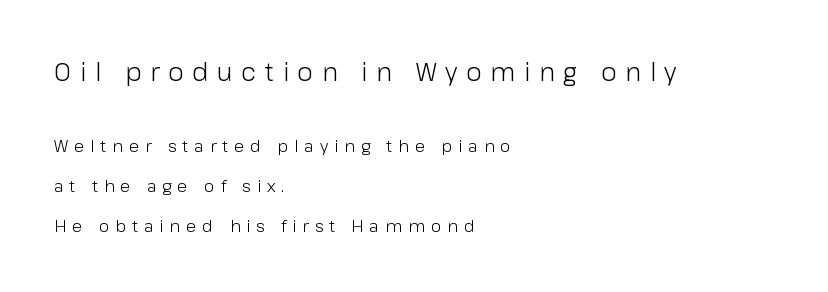
Leading is clearly above the norm, producing a sparse column. Ink coverage per letter is moderate at most. Upright lettering throughout. Bigger letters appear in the top chunk; the bottom chunk is reduced.
